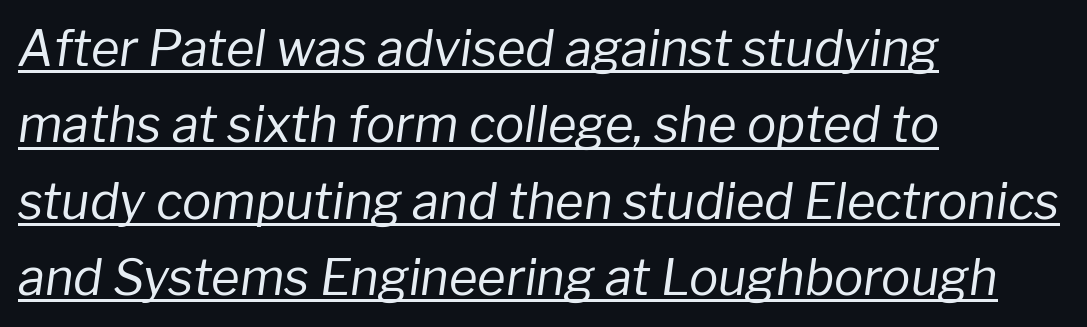
The image shows 49 px regular-weight type, italic (leaning right); set left-aligned, normal line spacing (1.56x), normal letter spacing, underlined; low stroke contrast and a medium x-height.
